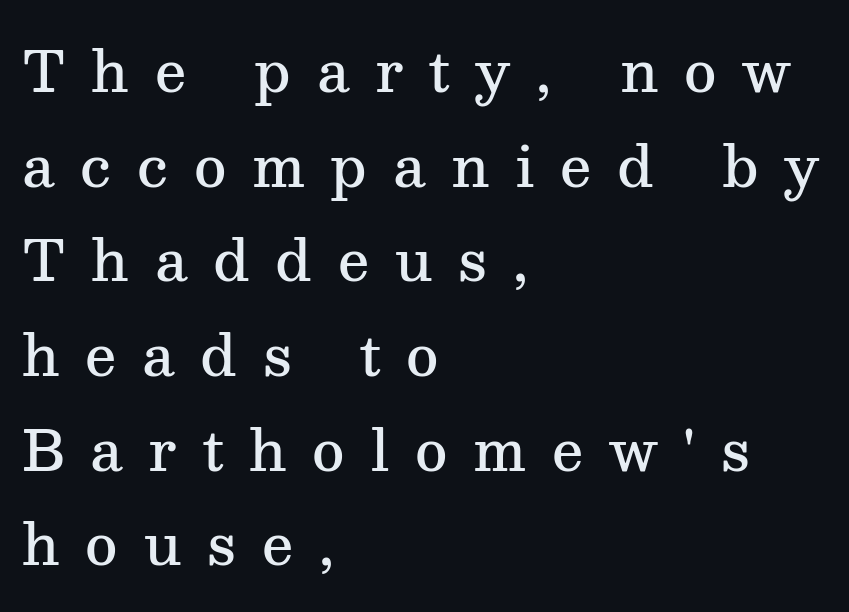
The image shows 56 px semibold serif type, upright; set left-aligned, normal line spacing (1.69x), unusually wide letter spacing (+0.46 em), not underlined; medium stroke contrast and a medium x-height.
